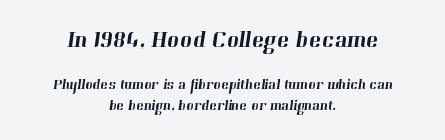
{"underline": "no", "align": "center", "line_spacing": "normal", "line_spacing_ratio": 1.48, "letter_spacing": "normal", "letter_spacing_em": 0.0, "larger_block": "first", "size_ratio": 1.64, "glyph_px": 23}
